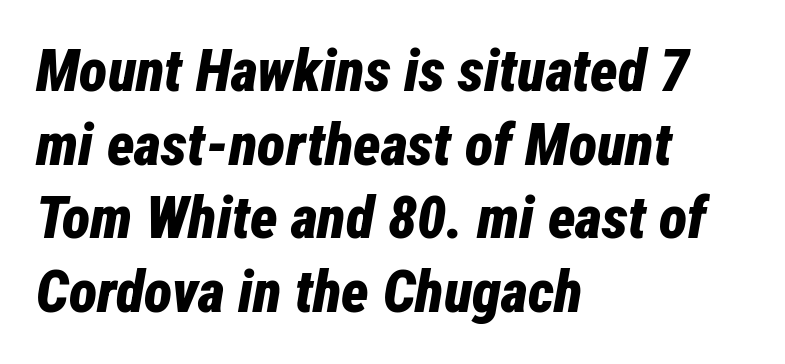
Any mark beneath the type? The region is blank. Evenly set lines give the paragraph a standard silhouette. How are the letters spaced? Ordinarily, with no added tracking. Observe the lean: these are italic letterforms.
